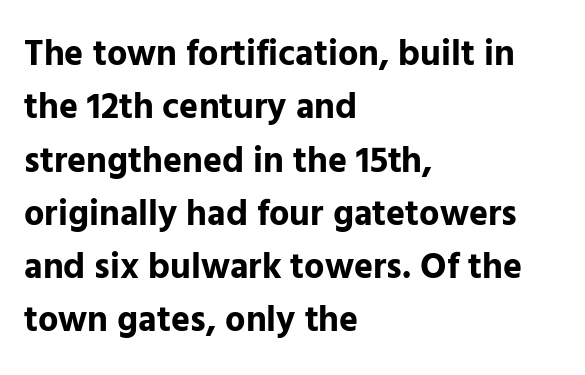
{"serif": "no", "italic": "no", "bold": "yes", "weight": "bold", "width": "normal", "stroke_contrast": "low", "x_height": "medium", "monospaced": "no", "underline": "no", "align": "left", "line_spacing": "normal", "line_spacing_ratio": 1.48, "letter_spacing": "normal", "letter_spacing_em": 0.0, "glyph_px": 36}
